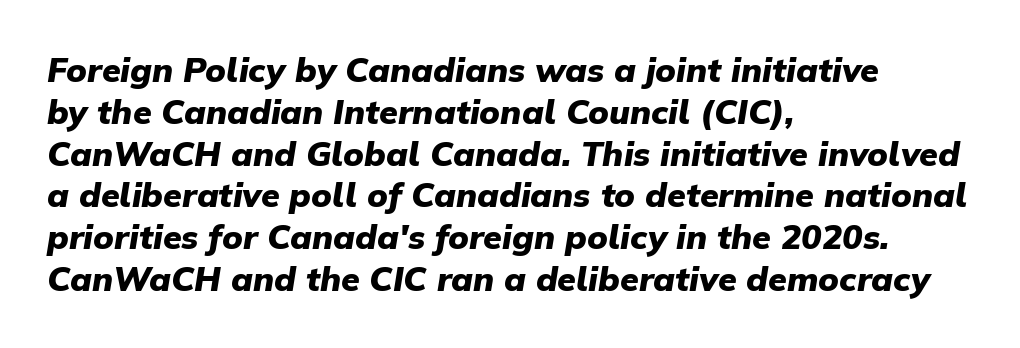
The image shows 34 px heavy type, italic (leaning right); set left-aligned, line spacing 1.23x, normal letter spacing, not underlined; low stroke contrast and a medium x-height.
